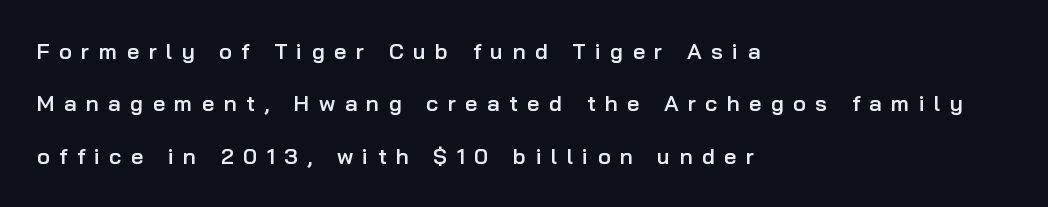
These lines are set flush left with a ragged right edge. Does the lettering tilt? It doesn't — this is upright. The passage shown stacks its lines with a broad gap. Set as a demibold, roughly 600 on the weight scale. Descender tails drop into unmarked territory. The type is letterspaced generously, with wide tracking.
